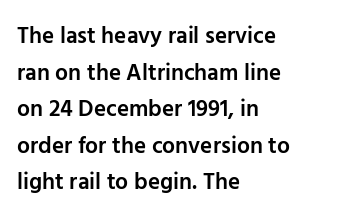
The image shows 23 px text type, upright; set left-aligned, normal line spacing (1.59x), normal letter spacing, not underlined.
